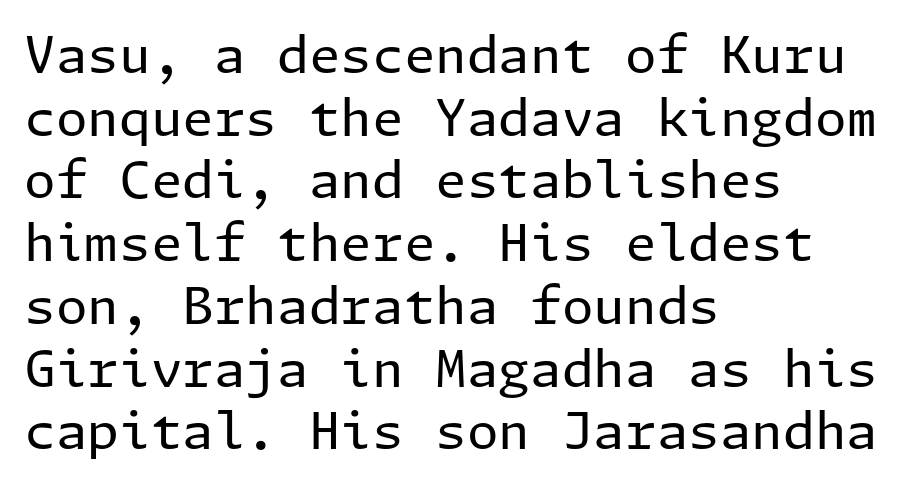
All the whitespace from short lines collects on the right. Unmarked baselines from the first word to the last. Each word holds together tightly as a unit, with standard inter-letter gaps. Unlike a traditional serif, this face leaves its strokes unadorned. Think standard paragraph weight, or any step lighter than that.
